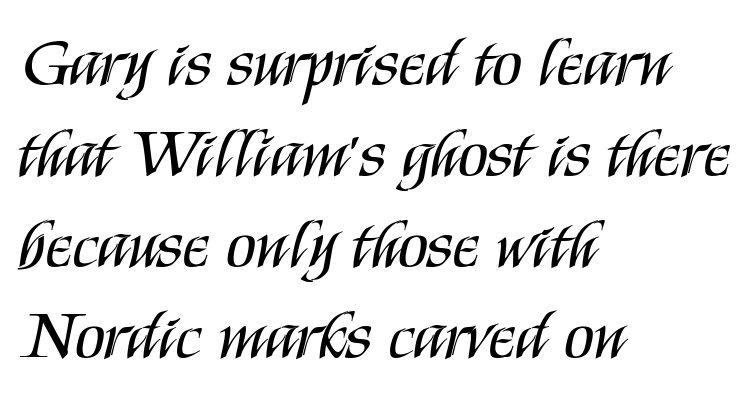
Q: Is the text bold? A: No.
Q: Is the text italic (slanted)? A: Yes.
Q: Is the typeface a serif or a sans-serif typeface? A: Sans-serif.
Q: Is the text underlined? A: No.
Q: How is the paragraph aligned? A: Left-aligned.
Q: Is the spacing between letters normal or unusually wide? A: Normal.
Q: Is the spacing between lines tight, normal or loose? A: Normal.
Q: Width (condensed, normal, or wide)? A: Condensed.
Q: Stroke contrast? A: Medium.
Q: x-height? A: Large.
Q: Monospaced? A: No.
